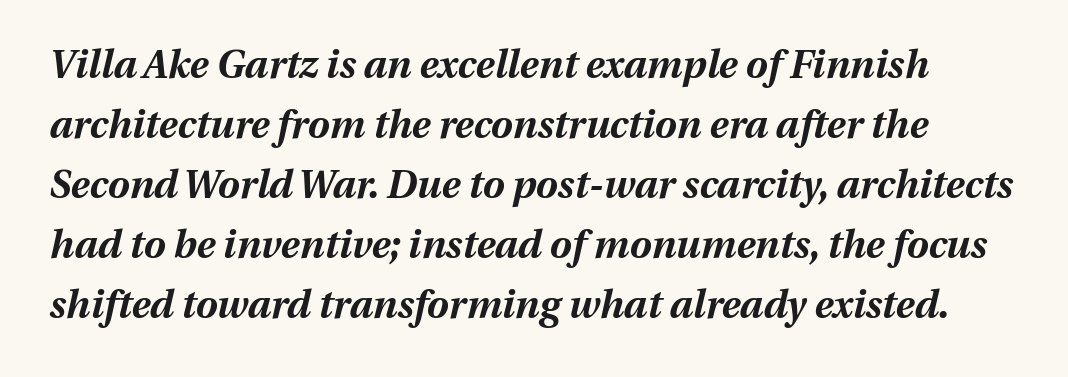
{"italic": "yes", "lean": "right", "slant_degrees": 13, "bold": "yes", "weight": "bold", "width": "normal", "stroke_contrast": "medium", "x_height": "medium", "monospaced": "no", "underline": "no", "line_spacing": "normal", "line_spacing_ratio": 1.54, "letter_spacing": "normal", "letter_spacing_em": 0.0, "glyph_px": 39}
